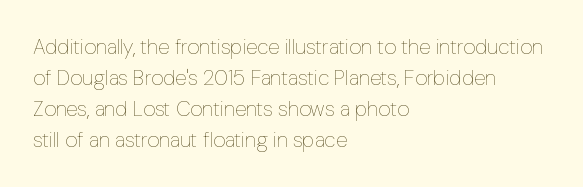
{"italic": "no", "bold": "no", "underline": "no", "align": "left", "line_spacing": "normal", "line_spacing_ratio": 1.47, "letter_spacing": "normal", "letter_spacing_em": 0.0, "glyph_px": 21}
